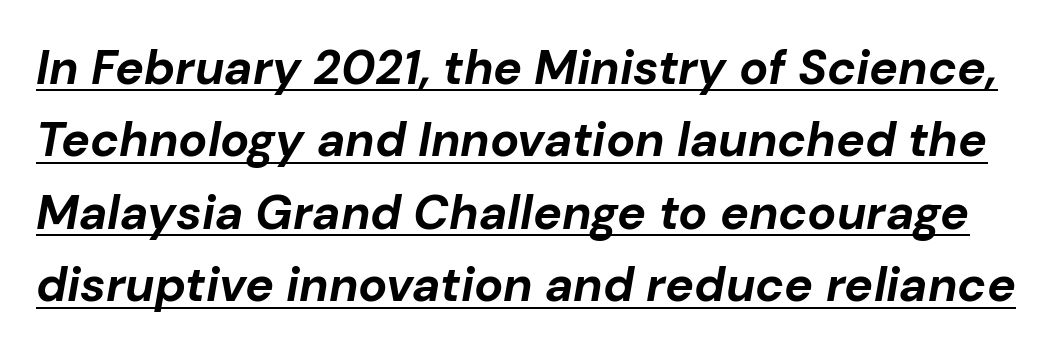
{"italic": "yes", "lean": "right", "slant_degrees": 10, "bold": "yes", "weight": "bold", "width": "normal", "stroke_contrast": "low", "x_height": "medium", "monospaced": "no", "underline": "yes", "line_spacing": "normal", "line_spacing_ratio": 1.51, "letter_spacing": "normal", "letter_spacing_em": 0.0, "glyph_px": 48}
